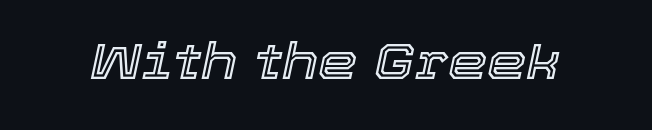
{"italic": "yes", "lean": "right", "slant_degrees": 12, "width": "normal", "x_height": "medium", "monospaced": "no", "underline": "no", "letter_spacing": "normal", "letter_spacing_em": 0.0, "glyph_px": 50}
